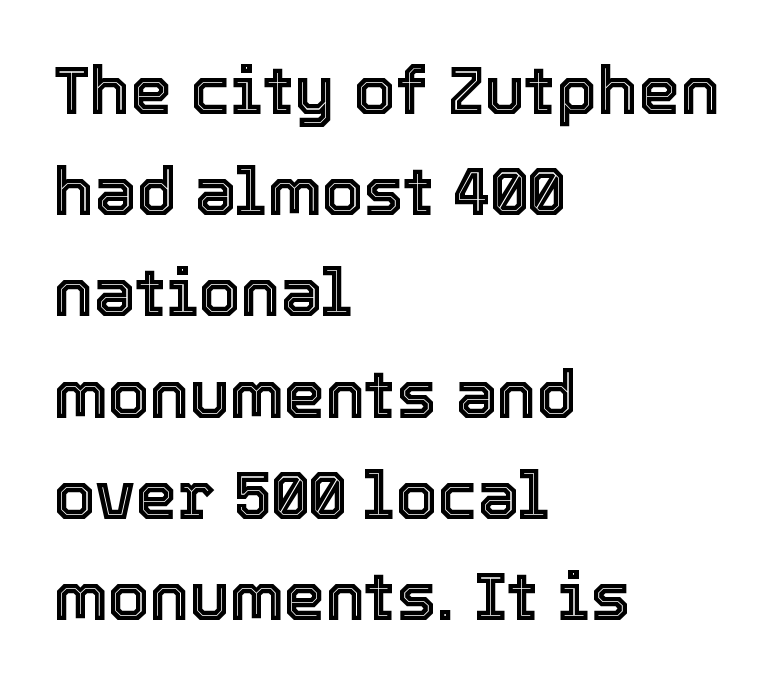
{"italic": "no", "width": "normal", "x_height": "medium", "monospaced": "no", "underline": "no", "align": "left", "line_spacing": "normal", "line_spacing_ratio": 1.51, "letter_spacing": "normal", "letter_spacing_em": 0.0, "glyph_px": 67}
